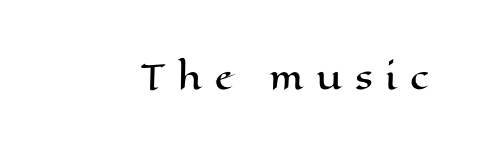
Q: Is the text italic (slanted)? A: No, it is upright.
Q: Is the text underlined? A: No.
Q: Is the spacing between letters normal or unusually wide? A: Unusually wide.
Q: Width (condensed, normal, or wide)? A: Wide.
Q: Stroke contrast? A: High.
Q: x-height? A: Medium.
Q: Monospaced? A: No.
